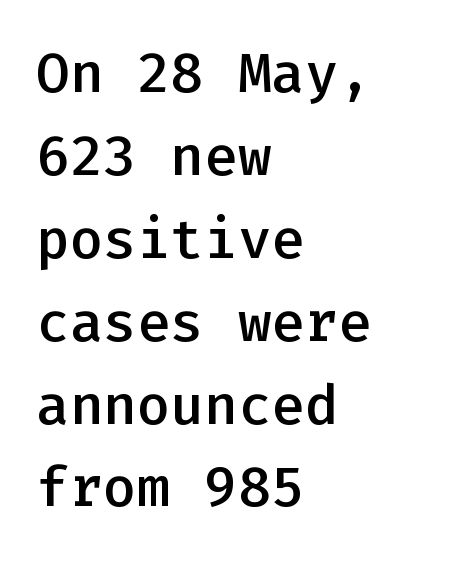
Q: Is the text bold? A: Semi-bold.
Q: Is the text italic (slanted)? A: No, it is upright.
Q: Is the typeface a serif or a sans-serif typeface? A: Sans-serif.
Q: Is the text underlined? A: No.
Q: How is the paragraph aligned? A: Left-aligned.
Q: Is the spacing between letters normal or unusually wide? A: Normal.
Q: Is the spacing between lines tight, normal or loose? A: Normal.
Q: Width (condensed, normal, or wide)? A: Normal.
Q: Stroke contrast? A: Low.
Q: x-height? A: Medium.
Q: Monospaced? A: Yes.
